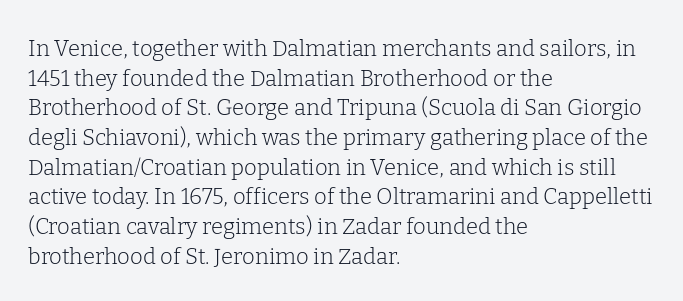
Unmarked baselines from the first word to the last. The designer left line spacing at the default. The rendering anchors every line to the left-hand side. The gaps between neighbouring characters are ordinary and unremarkable. The type sits square on the baseline with zero lean.
